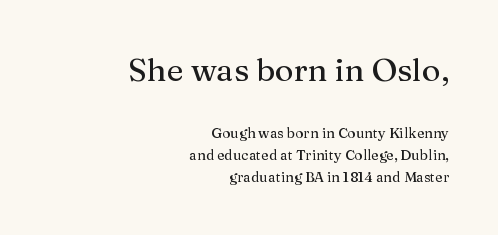
{"serif": "yes", "italic": "no", "width": "normal", "stroke_contrast": "medium", "x_height": "medium", "monospaced": "no", "underline": "no", "align": "right", "line_spacing": "normal", "line_spacing_ratio": 1.55, "letter_spacing": "normal", "letter_spacing_em": 0.0, "larger_block": "first", "size_ratio": 2.29, "glyph_px": 32}
